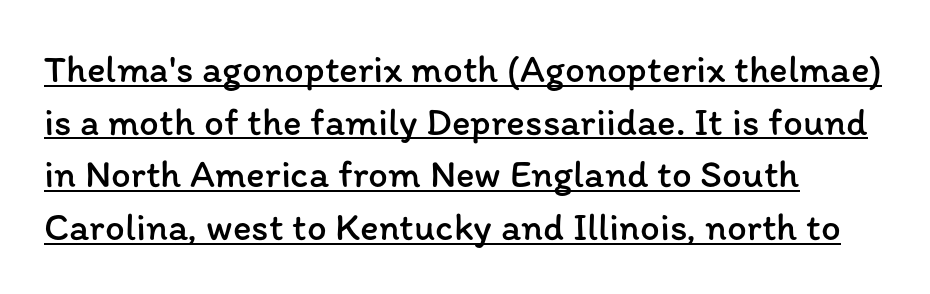
The image shows 39 px regular-weight type, upright; set left-aligned, normal line spacing (1.35x), normal letter spacing, underlined; low stroke contrast and a medium x-height.
